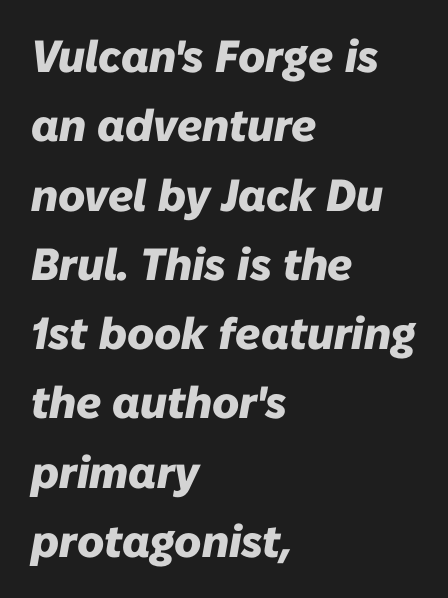
{"italic": "yes", "lean": "right", "slant_degrees": 10, "bold": "yes", "weight": "heavy", "width": "normal", "stroke_contrast": "low", "x_height": "medium", "monospaced": "no", "underline": "no", "align": "left", "line_spacing": "normal", "line_spacing_ratio": 1.54, "letter_spacing": "normal", "letter_spacing_em": 0.0, "glyph_px": 45}
